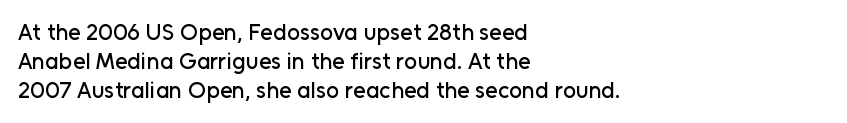
The image shows 23 px text type, upright; set left-aligned, normal line spacing (1.27x), normal letter spacing, not underlined.
